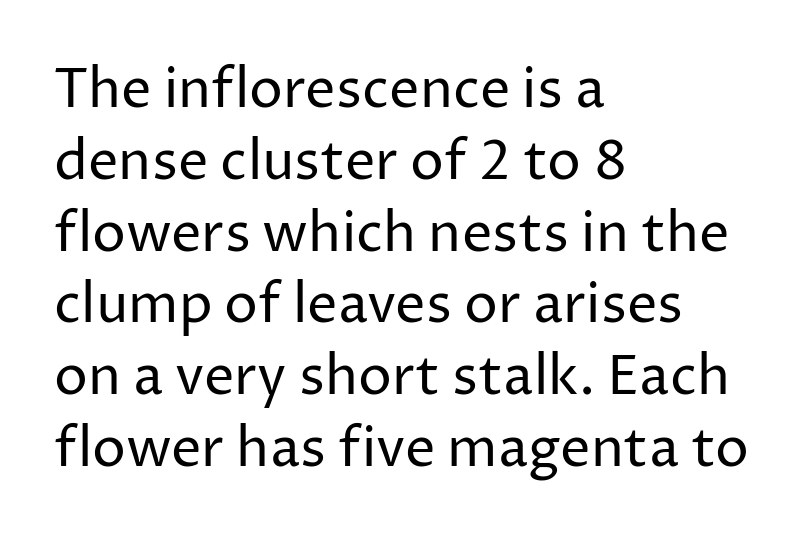
Does the lettering tilt? It doesn't — this is upright. The setting favours the left margin, as ordinary paragraphs usually do. Notice how descenders clear the ascenders below comfortably — that's standard leading. Only glyphs here, with clear space below each row.
